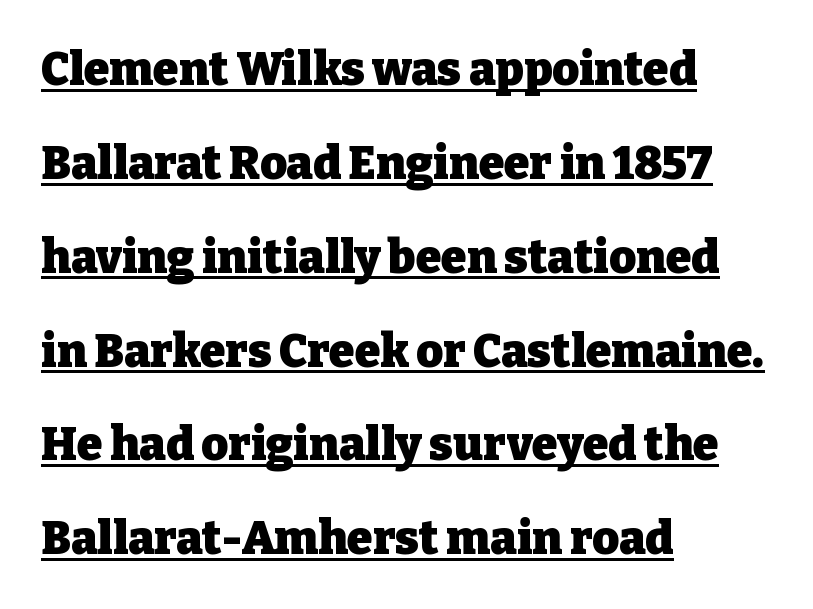
{"serif": "yes", "italic": "no", "bold": "yes", "weight": "heavy", "width": "normal", "stroke_contrast": "low", "x_height": "medium", "monospaced": "no", "underline": "yes", "align": "left", "line_spacing": "loose", "line_spacing_ratio": 2.04, "letter_spacing": "normal", "letter_spacing_em": 0.0, "glyph_px": 46}
